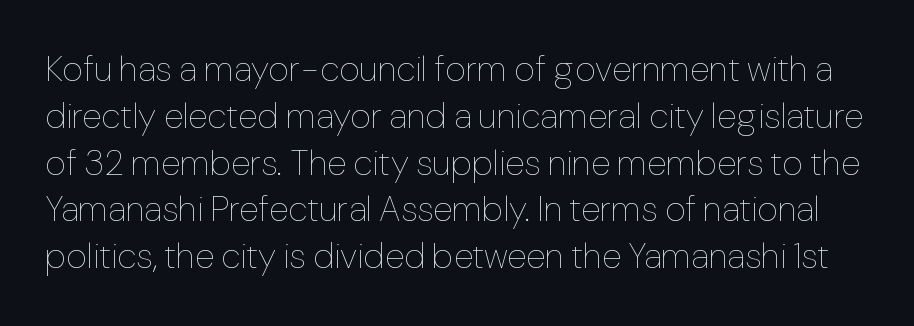
{"italic": "no", "bold": "no", "weight": "thin", "width": "normal", "stroke_contrast": "low", "x_height": "medium", "monospaced": "no", "underline": "no", "line_spacing": "normal", "line_spacing_ratio": 1.3, "letter_spacing": "normal", "letter_spacing_em": 0.0, "glyph_px": 36}
